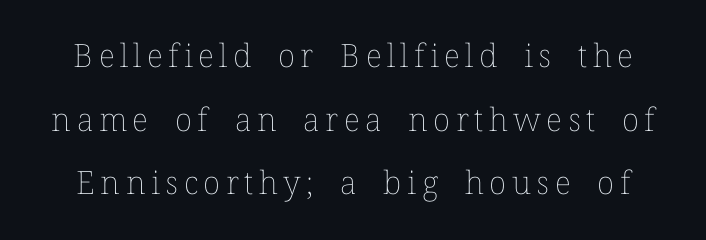
Q: Is the text bold? A: No.
Q: Is the text italic (slanted)? A: No, it is upright.
Q: Is the text underlined? A: No.
Q: Is the spacing between lines tight, normal or loose? A: Loose.
Q: Width (condensed, normal, or wide)? A: Normal.
Q: Stroke contrast? A: Low.
Q: x-height? A: Medium.
Q: Monospaced? A: No.
